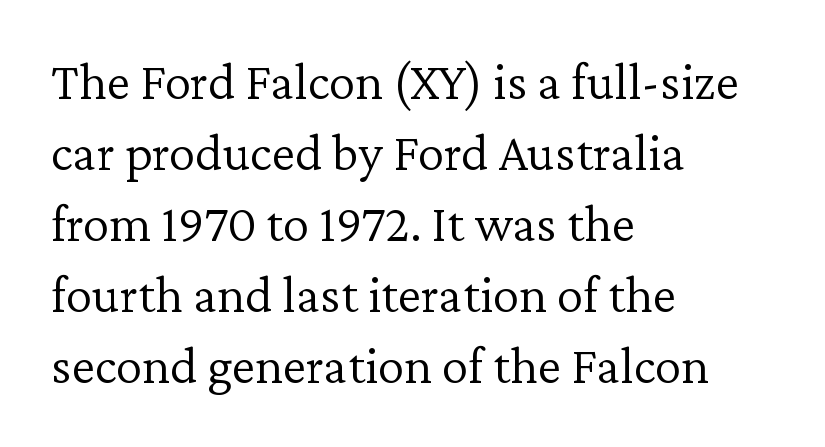
The image shows 53 px light serif type, upright; set left-aligned, normal line spacing (1.34x), normal letter spacing, not underlined; low stroke contrast and a medium x-height.
